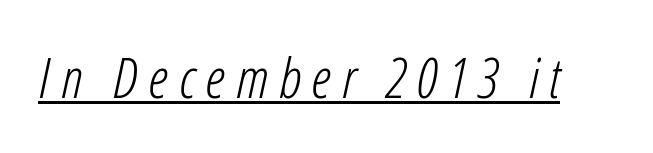
Q: Is the text bold? A: No.
Q: Is the text italic (slanted)? A: Yes, it leans right by about 12 degrees.
Q: Is the text underlined? A: Yes.
Q: Width (condensed, normal, or wide)? A: Condensed.
Q: Stroke contrast? A: Low.
Q: x-height? A: Medium.
Q: Monospaced? A: No.
